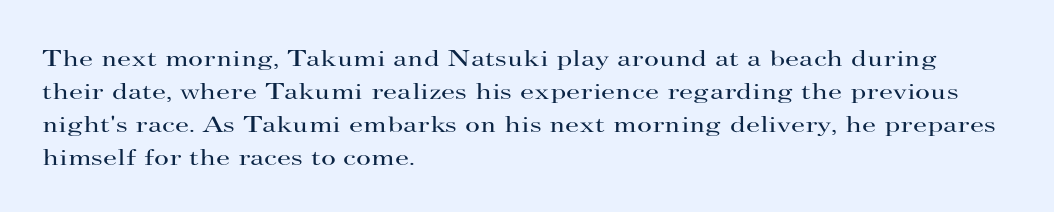
The image shows 23 px text type, upright; set left-aligned, normal line spacing (1.43x), normal letter spacing, not underlined.
